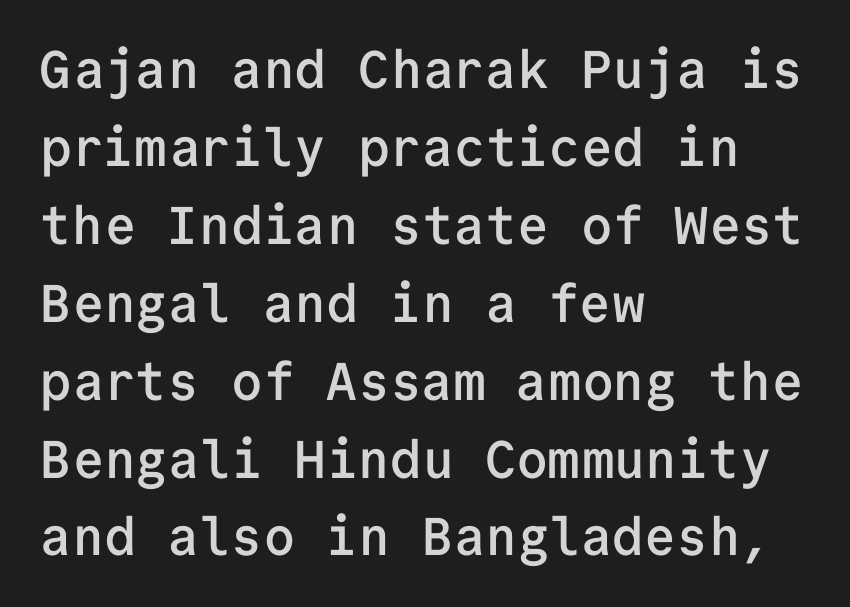
Q: Is the text bold? A: Semi-bold.
Q: Is the text italic (slanted)? A: No, it is upright.
Q: Is the typeface a serif or a sans-serif typeface? A: Sans-serif.
Q: Is the text underlined? A: No.
Q: How is the paragraph aligned? A: Left-aligned.
Q: Is the spacing between letters normal or unusually wide? A: Normal.
Q: Is the spacing between lines tight, normal or loose? A: Normal.
Q: Width (condensed, normal, or wide)? A: Normal.
Q: Stroke contrast? A: Low.
Q: x-height? A: Medium.
Q: Monospaced? A: Yes.
